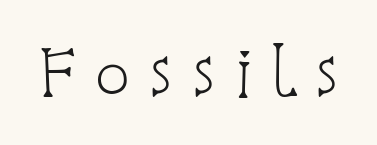
The image shows 60 px light, condensed serif type, upright; set unusually wide letter spacing (+0.29 em), not underlined; low stroke contrast and a large x-height.
